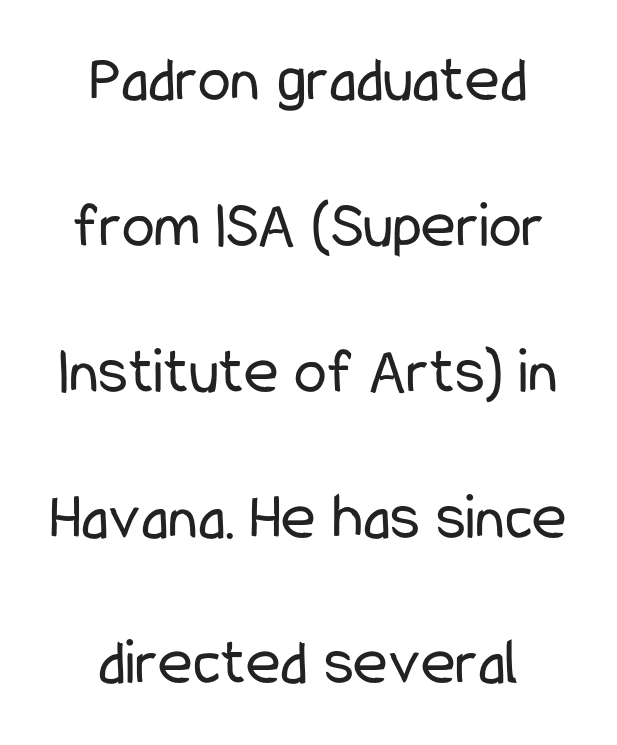
The image shows 66 px regular-weight, condensed sans-serif type, upright; set centered, loose line spacing (2.21x), normal letter spacing, not underlined; low stroke contrast and a medium x-height.
